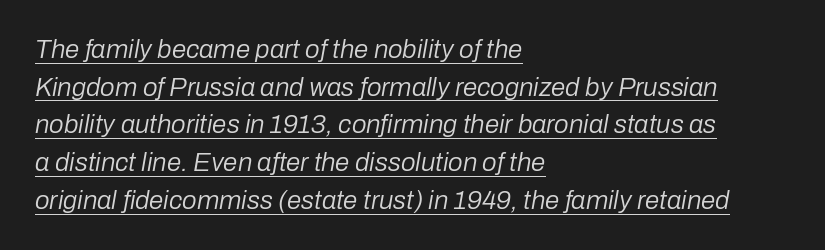
The image shows 26 px text type, italic (leaning right); set left-aligned, normal line spacing (1.45x), normal letter spacing, underlined.
